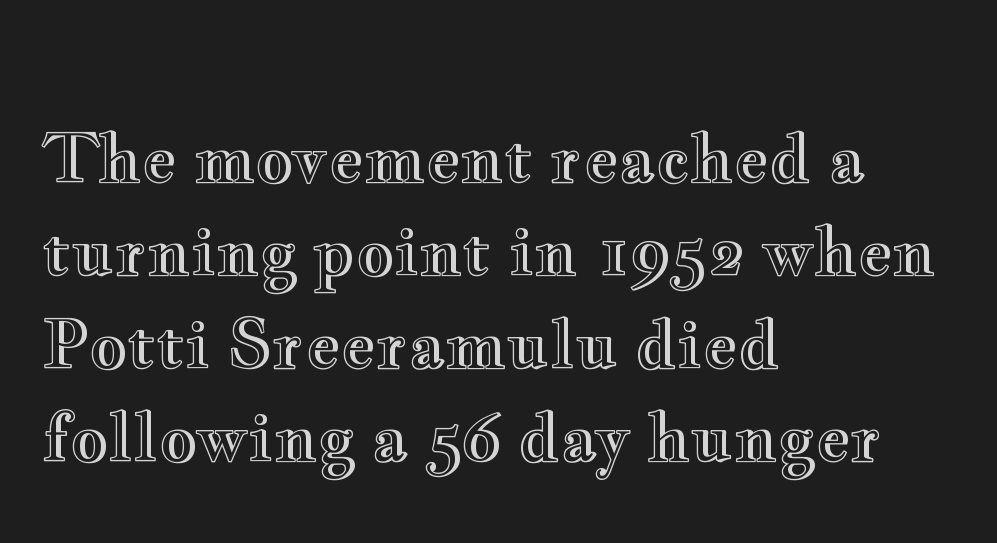
Q: Is the text italic (slanted)? A: No, it is upright.
Q: Is the text underlined? A: No.
Q: How is the paragraph aligned? A: Left-aligned.
Q: Is the spacing between letters normal or unusually wide? A: Normal.
Q: Is the spacing between lines tight, normal or loose? A: Normal.
Q: Width (condensed, normal, or wide)? A: Wide.
Q: x-height? A: Small.
Q: Monospaced? A: No.
